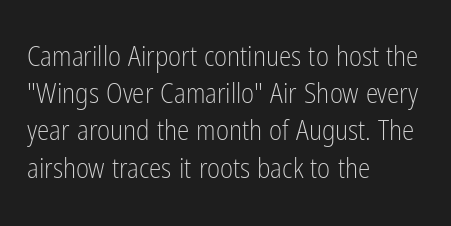
Q: Is the text bold? A: No.
Q: Is the text italic (slanted)? A: No, it is upright.
Q: Is the typeface a serif or a sans-serif typeface? A: Sans-serif.
Q: Is the text underlined? A: No.
Q: How is the paragraph aligned? A: Left-aligned.
Q: Is the spacing between letters normal or unusually wide? A: Normal.
Q: Is the spacing between lines tight, normal or loose? A: Normal.
Q: Width (condensed, normal, or wide)? A: Condensed.
Q: Stroke contrast? A: Low.
Q: x-height? A: Medium.
Q: Monospaced? A: No.
